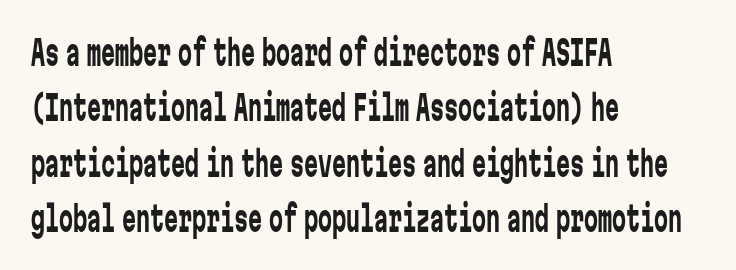
Weight class: somewhere from thin through regular. Descenders are the only things crossing below the line. The rendering uses a moderate line-height, typical for paragraphs. These lines are rendered in a fixed-pitch font. Stroke terminals: plain, sans-serif. Honestly, the letter spacing is just normal — you wouldn't notice it.
